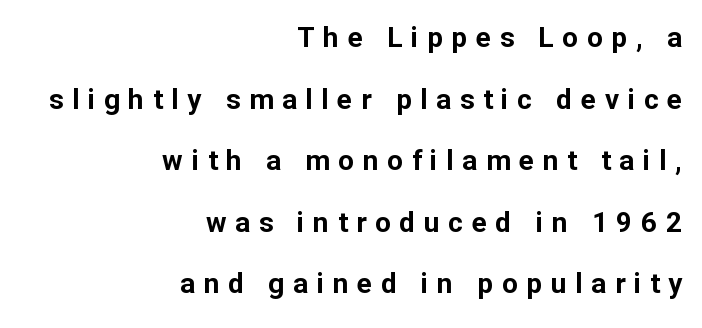
Q: Is the text bold? A: Yes.
Q: Is the text italic (slanted)? A: No, it is upright.
Q: Is the typeface a serif or a sans-serif typeface? A: Sans-serif.
Q: Is the text underlined? A: No.
Q: How is the paragraph aligned? A: Right-aligned.
Q: Is the spacing between letters normal or unusually wide? A: Unusually wide.
Q: Is the spacing between lines tight, normal or loose? A: Loose.
Q: Width (condensed, normal, or wide)? A: Normal.
Q: Stroke contrast? A: Low.
Q: x-height? A: Medium.
Q: Monospaced? A: No.
